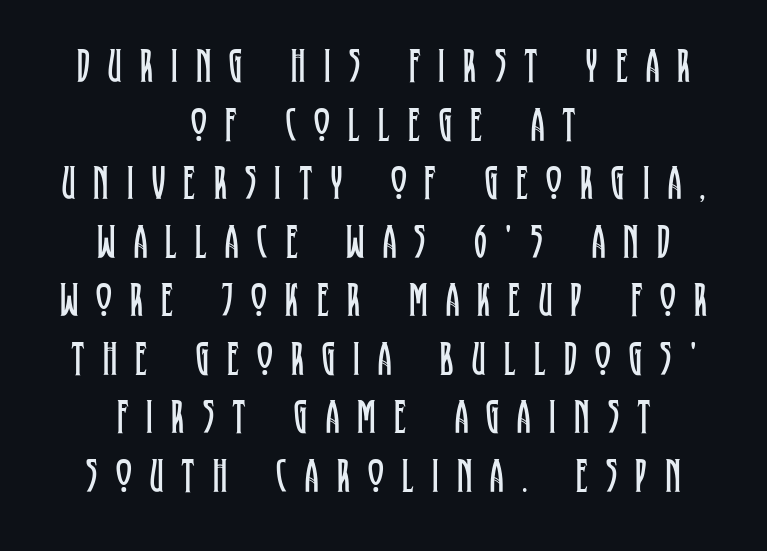
{"serif": "yes", "italic": "no", "bold": "no", "weight": "regular", "width": "condensed", "stroke_contrast": "low", "x_height": "large", "monospaced": "no", "underline": "no", "align": "center", "line_spacing_ratio": 1.22, "letter_spacing": "wide", "letter_spacing_em": 0.38, "glyph_px": 48}
